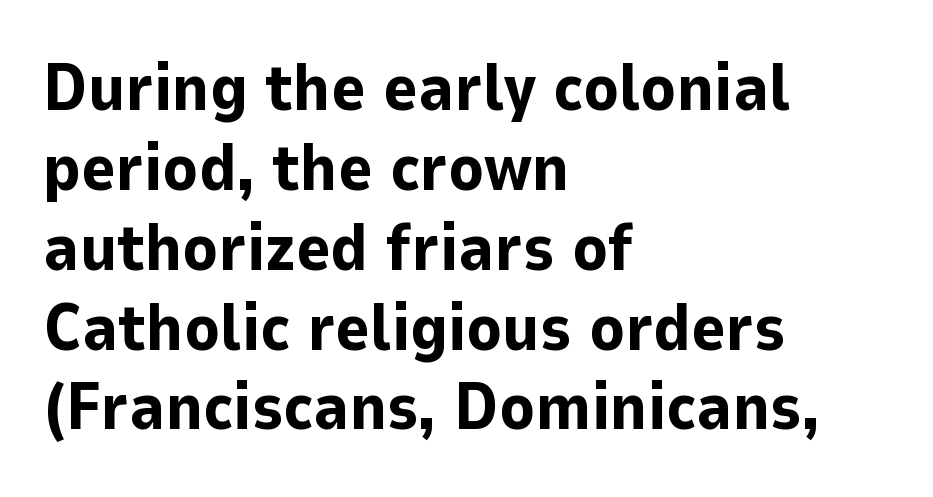
The letters carry no serifs — their stems end cleanly without finishing strokes. This rendering leaves character spacing at its baseline value. Unlike italic type, these characters show no tilt at all. The ragged edge is on the right, which tells us the setting is flush left. Summary of weight: heavy, a full bold. Each letter keeps its own natural width here, so spacing adapts to shape.
